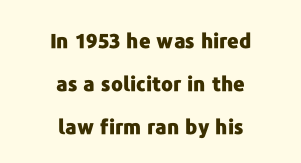
The image shows 20 px bold type, upright; set centered, loose line spacing (2.14x), normal letter spacing, not underlined.
